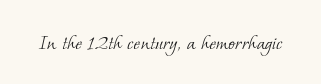
Between one letter and the next there's only the usual sliver of space. Weight: in the light-to-regular range. This rendering features lettering with no underline.
